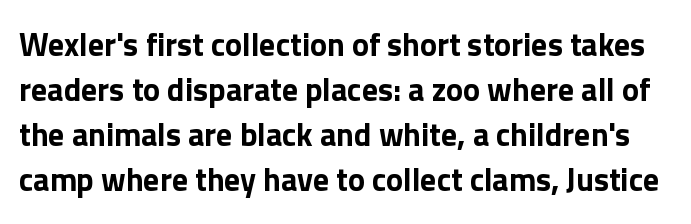
How are the letters spaced? Ordinarily, with no added tracking. This is roman type, the default non-slanted kind. Spacing verdict: proportional, widths tailored to each character. The space directly below the letters is spotless. Baseline-to-baseline distance is the conventional proportion of letter height. The sample has been set heavy, in full bold.
